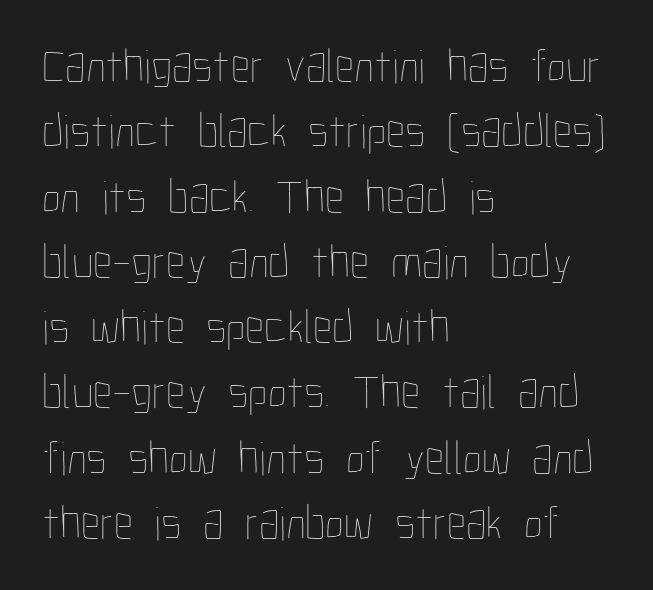
The gap between lines stays unmarked. Do the characters align in a grid? No, the font is proportional. Compared with typical paragraphs, the rows here are spaced about the same. No chunkiness to these letters — they're not bold. This sample is left-justified, so line endings fall wherever the words run out. Students, note that the glyphs here touch the page at normal intervals.
